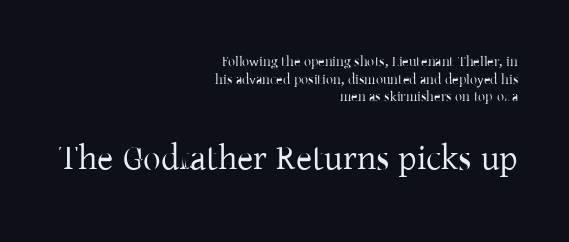
Q: Is the text bold? A: No.
Q: Is the text italic (slanted)? A: No, it is upright.
Q: Is the typeface a serif or a sans-serif typeface? A: Serif.
Q: Is the text underlined? A: No.
Q: How is the paragraph aligned? A: Right-aligned.
Q: Is the spacing between letters normal or unusually wide? A: Normal.
Q: Is the spacing between lines tight, normal or loose? A: Normal.
Q: Which block of text is set in a larger size, the first (top) or the second (bottom)? A: The second (bottom) one.
Q: Width (condensed, normal, or wide)? A: Normal.
Q: Stroke contrast? A: Low.
Q: x-height? A: Medium.
Q: Monospaced? A: No.
